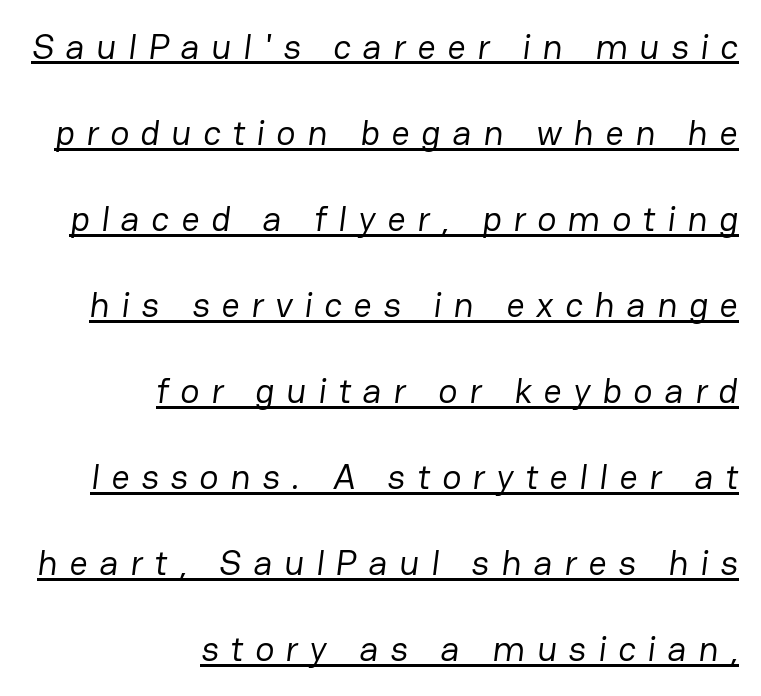
You could not count columns in this text — the font is proportionally spaced. Notice how the passage keeps a crisp vertical edge on the right only. Each letter's strokes conclude bluntly, with no projecting serifs. The passage shown has open, widely tracked lettering throughout. Leading is clearly above the norm, producing a sparse column. Caption: lettering with a line underneath.
